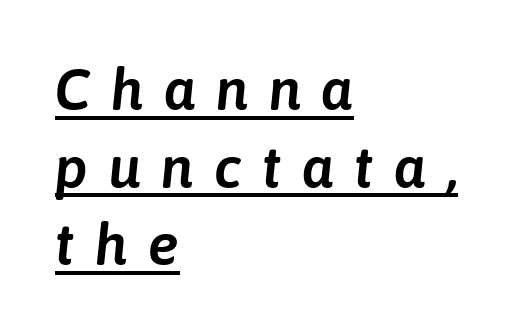
The font's italic variant was chosen for this text. Regarding leading, the lines here are spaced in the standard way. Students, observe the line beneath the letters — that is underlining. Casual observation: everything's shoved over to the left. Characters follow at a spacing far wider than the type designer built in. Is this a fixed-width face? No — the glyphs have proportional, varying widths.
